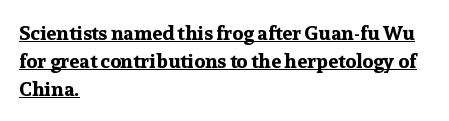
In designer terms, the underline attribute is active on this setting. A classic flush-left, rag-right setting is used for this passage. You could call the tracking neutral — neither tight nor loose. Students, observe: this is what conventionally led text looks like. Do the letters lean? They stand straight.
